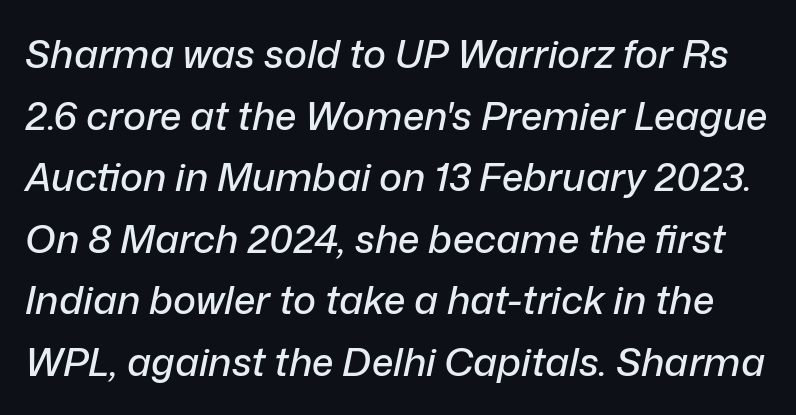
{"italic": "yes", "lean": "right", "slant_degrees": 12, "width": "normal", "stroke_contrast": "low", "x_height": "medium", "monospaced": "no", "underline": "no", "line_spacing": "normal", "line_spacing_ratio": 1.58, "letter_spacing": "normal", "letter_spacing_em": 0.0, "glyph_px": 39}
